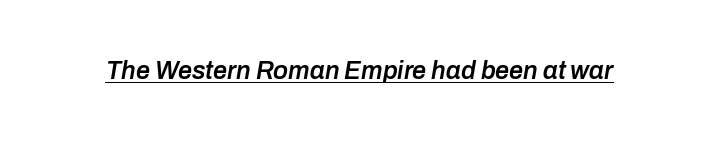
The image shows 25 px text type, italic (leaning right); set normal letter spacing, underlined.
